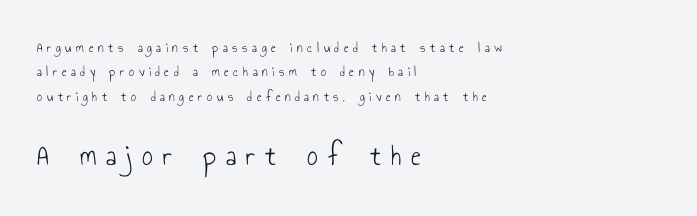
{"serif": "no", "italic": "no", "bold": "no", "weight": "light", "width": "condensed", "stroke_contrast": "low", "x_height": "small", "monospaced": "no", "underline": "no", "align": "left", "line_spacing_ratio": 1.74, "letter_spacing": "wide", "letter_spacing_em": 0.33, "larger_block": "second", "size_ratio": 2.14, "glyph_px": 30}
